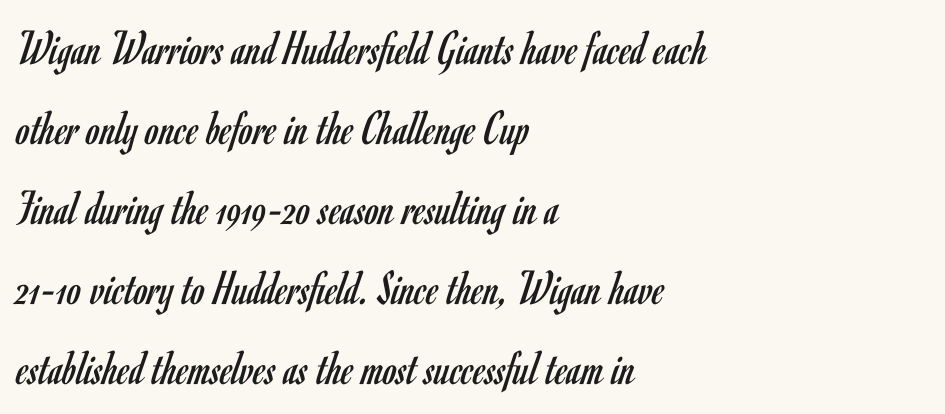
{"serif": "no", "bold": "no", "weight": "regular", "width": "condensed", "stroke_contrast": "low", "x_height": "small", "monospaced": "no", "underline": "no", "align": "left", "line_spacing": "normal", "line_spacing_ratio": 1.6, "letter_spacing": "normal", "letter_spacing_em": 0.0, "glyph_px": 50}
